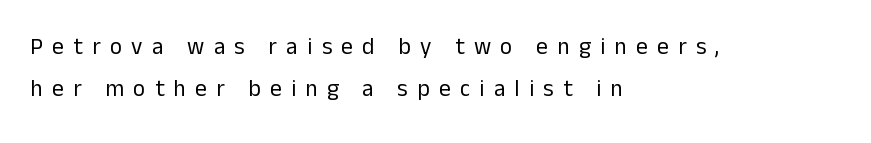
The image shows 23 px text type, upright; set left-aligned, line spacing 1.84x, unusually wide letter spacing (+0.41 em), not underlined.
